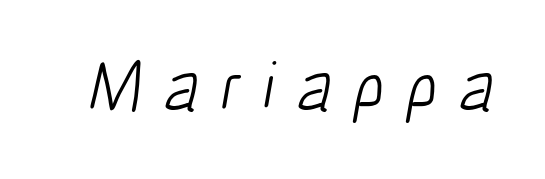
Note the varied advance widths — an 'i' is clearly narrower than an 'm'. What kind of face is this? One without serifs — a sans. Plain, unruled lines of type. Weight class: somewhere from thin through regular. Tracking value appears strongly positive — letters spread wide.
